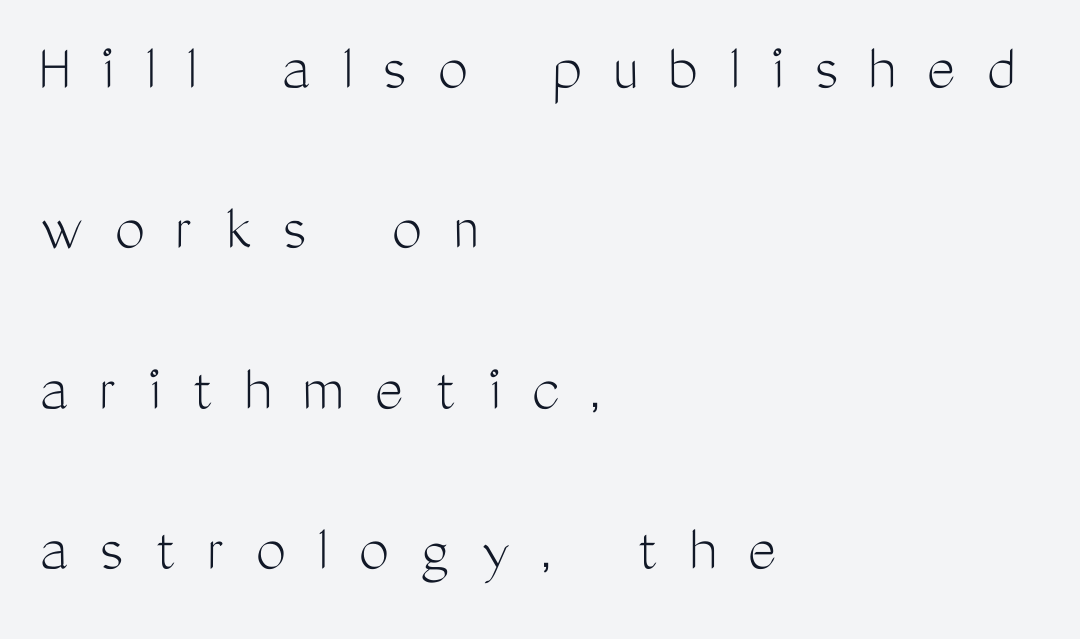
Q: Is the text bold? A: No.
Q: Is the text italic (slanted)? A: No, it is upright.
Q: Is the typeface a serif or a sans-serif typeface? A: Sans-serif.
Q: Is the text underlined? A: No.
Q: How is the paragraph aligned? A: Left-aligned.
Q: Is the spacing between letters normal or unusually wide? A: Unusually wide.
Q: Is the spacing between lines tight, normal or loose? A: Loose.
Q: Width (condensed, normal, or wide)? A: Condensed.
Q: Stroke contrast? A: Medium.
Q: x-height? A: Medium.
Q: Monospaced? A: No.
